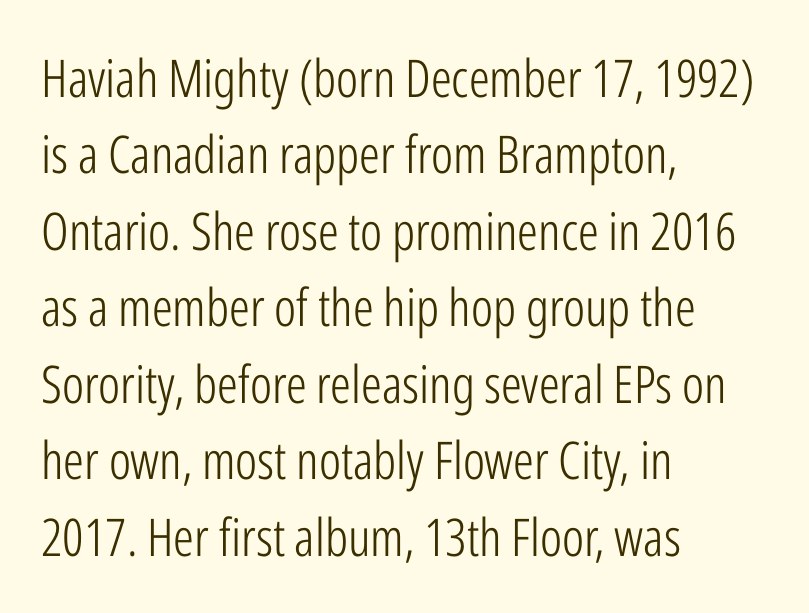
The image shows 52 px light, condensed sans-serif type, upright; set left-aligned, normal line spacing (1.47x), normal letter spacing, not underlined; low stroke contrast and a medium x-height.
